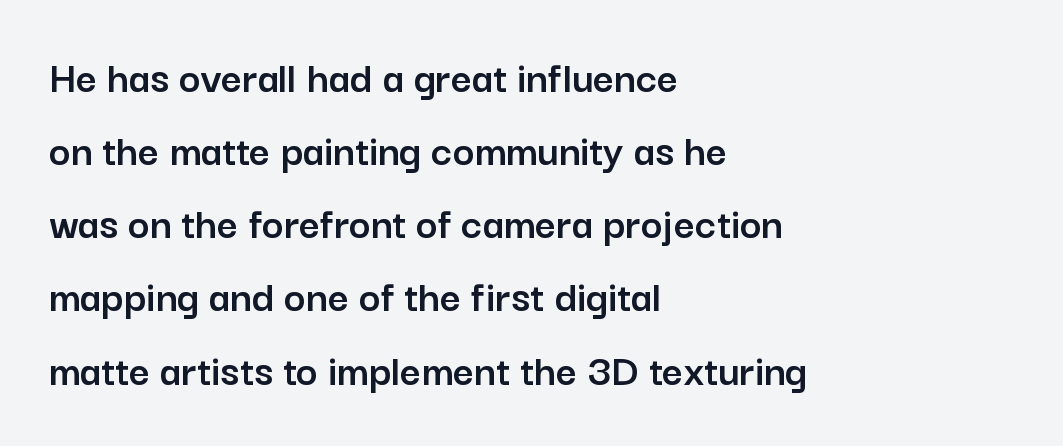
A typesetter would label this face a sans. Inter-character spacing is left at the font's built-in metrics. Unlike italic type, these characters show no tilt at all. A typesetter would call this proportional, since set widths differ per character.
